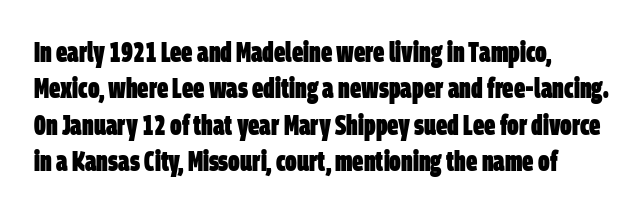
Q: Is the text bold? A: Yes.
Q: Is the typeface a serif or a sans-serif typeface? A: Sans-serif.
Q: Is the text underlined? A: No.
Q: Is the spacing between letters normal or unusually wide? A: Normal.
Q: Is the spacing between lines tight, normal or loose? A: Normal.
Q: Width (condensed, normal, or wide)? A: Condensed.
Q: Stroke contrast? A: Low.
Q: x-height? A: Large.
Q: Monospaced? A: No.
